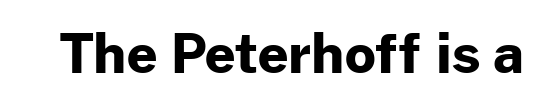
{"serif": "no", "italic": "no", "bold": "yes", "weight": "bold", "width": "normal", "stroke_contrast": "low", "x_height": "medium", "monospaced": "no", "underline": "no", "letter_spacing": "normal", "letter_spacing_em": 0.0, "glyph_px": 54}
